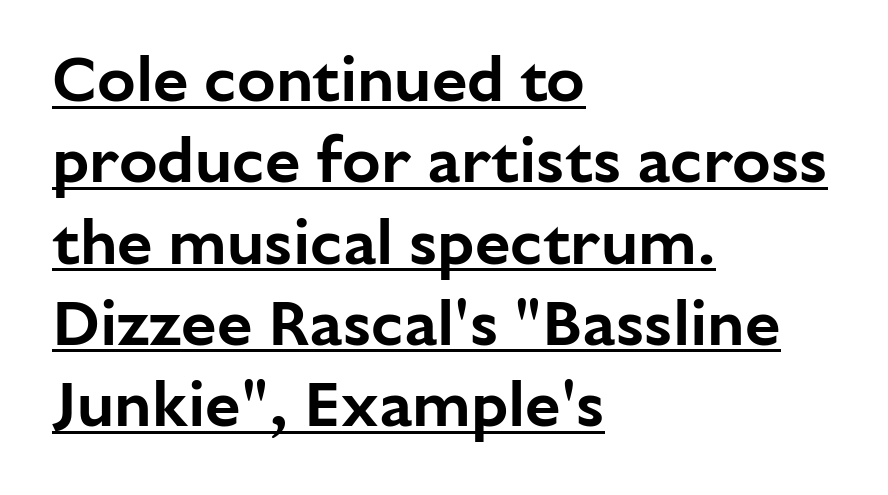
Q: Is the text italic (slanted)? A: No, it is upright.
Q: Is the typeface a serif or a sans-serif typeface? A: Sans-serif.
Q: Is the text underlined? A: Yes.
Q: How is the paragraph aligned? A: Left-aligned.
Q: Is the spacing between letters normal or unusually wide? A: Normal.
Q: Is the spacing between lines tight, normal or loose? A: Normal.
Q: Width (condensed, normal, or wide)? A: Normal.
Q: Stroke contrast? A: Low.
Q: x-height? A: Medium.
Q: Monospaced? A: No.
